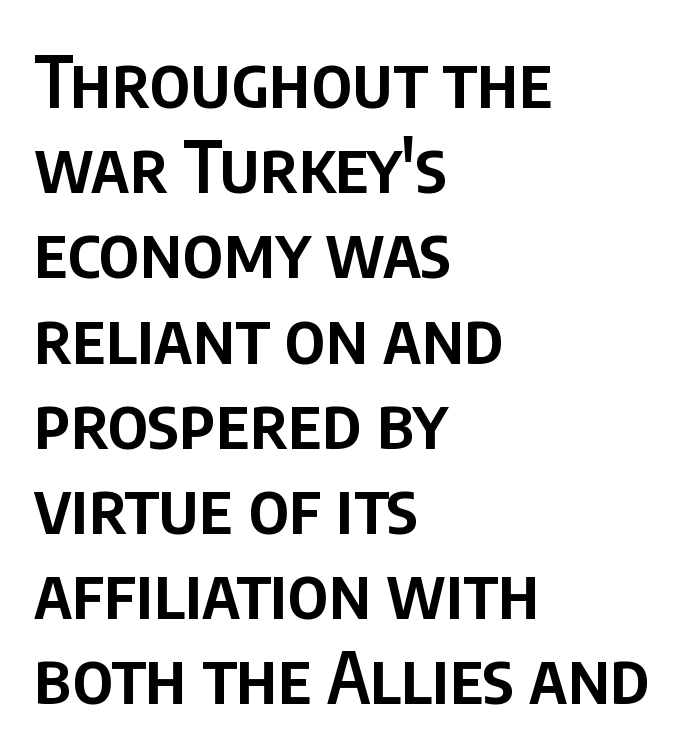
The image shows 71 px semibold, condensed sans-serif type, upright; set left-aligned, line spacing 1.2x, normal letter spacing, not underlined; low stroke contrast and a large x-height.
